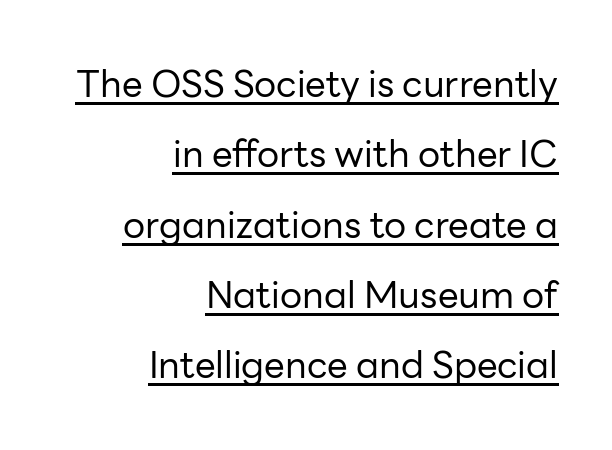
{"serif": "no", "italic": "no", "bold": "no", "weight": "regular", "width": "normal", "stroke_contrast": "low", "x_height": "medium", "monospaced": "no", "underline": "yes", "align": "right", "line_spacing": "loose", "line_spacing_ratio": 1.9, "letter_spacing": "normal", "letter_spacing_em": 0.0, "glyph_px": 37}
